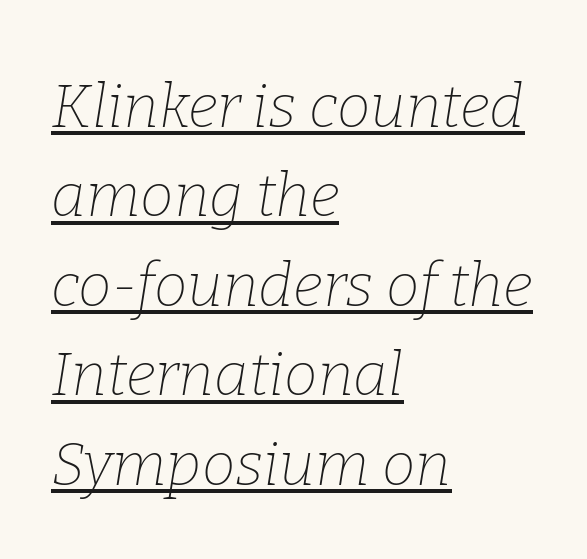
{"serif": "yes", "italic": "yes", "lean": "right", "slant_degrees": 9, "bold": "no", "weight": "thin", "width": "normal", "stroke_contrast": "low", "x_height": "medium", "monospaced": "no", "underline": "yes", "align": "left", "line_spacing": "normal", "line_spacing_ratio": 1.49, "letter_spacing": "normal", "letter_spacing_em": 0.0, "glyph_px": 60}
